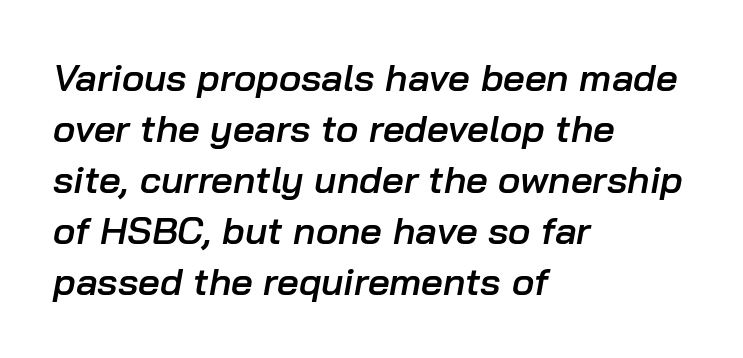
Q: Is the text bold? A: Semi-bold.
Q: Is the text italic (slanted)? A: Yes, it leans right by about 10 degrees.
Q: Is the text underlined? A: No.
Q: How is the paragraph aligned? A: Left-aligned.
Q: Is the spacing between letters normal or unusually wide? A: Normal.
Q: Is the spacing between lines tight, normal or loose? A: Normal.
Q: Width (condensed, normal, or wide)? A: Normal.
Q: Stroke contrast? A: Low.
Q: x-height? A: Medium.
Q: Monospaced? A: No.
